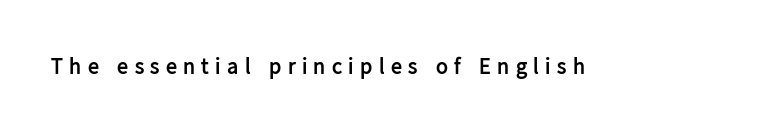
The image shows 22 px bold type, upright; set unusually wide letter spacing (+0.29 em), not underlined.
